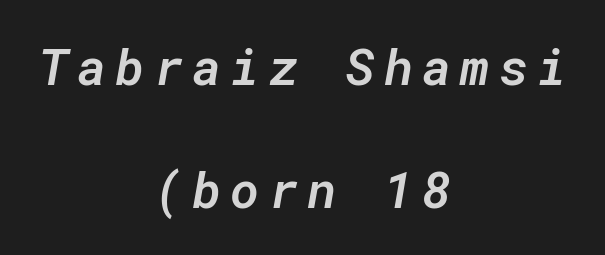
{"italic": "yes", "lean": "right", "slant_degrees": 10, "bold": "semi", "weight": "semibold", "width": "normal", "stroke_contrast": "low", "x_height": "medium", "monospaced": "yes", "underline": "no", "align": "center", "line_spacing": "loose", "line_spacing_ratio": 2.47, "glyph_px": 50}
